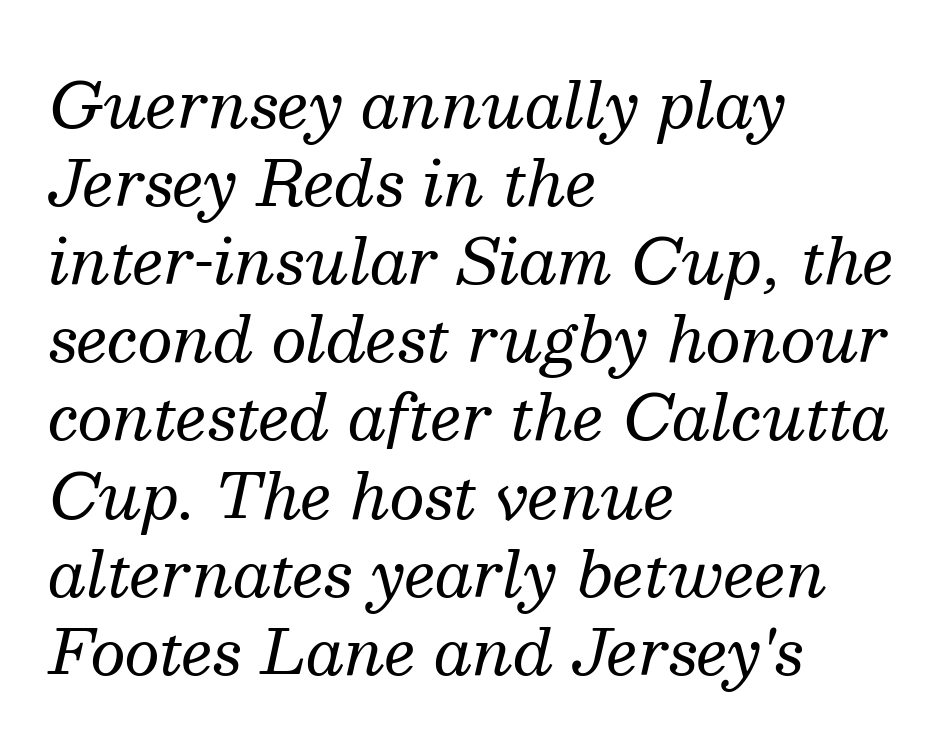
Letter spacing: default. Each letter keeps its own natural width here, so spacing adapts to shape. If you drew a line through each stem, it would be angled. The foot of each line stays bare and open. Heft: none added — not bold. Note: serifs present on the glyphs.
